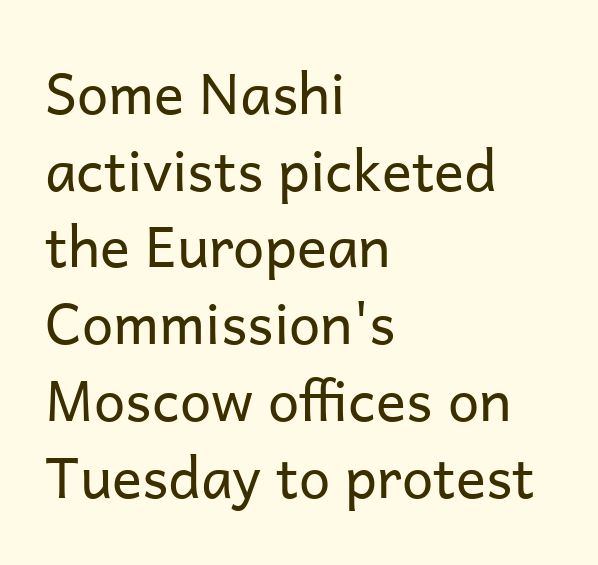
Q: Is the text bold? A: No.
Q: Is the text italic (slanted)? A: No, it is upright.
Q: Is the typeface a serif or a sans-serif typeface? A: Sans-serif.
Q: Is the text underlined? A: No.
Q: How is the paragraph aligned? A: Left-aligned.
Q: Is the spacing between letters normal or unusually wide? A: Normal.
Q: Is the spacing between lines tight, normal or loose? A: Normal.
Q: Width (condensed, normal, or wide)? A: Normal.
Q: Stroke contrast? A: Low.
Q: x-height? A: Medium.
Q: Monospaced? A: No.
